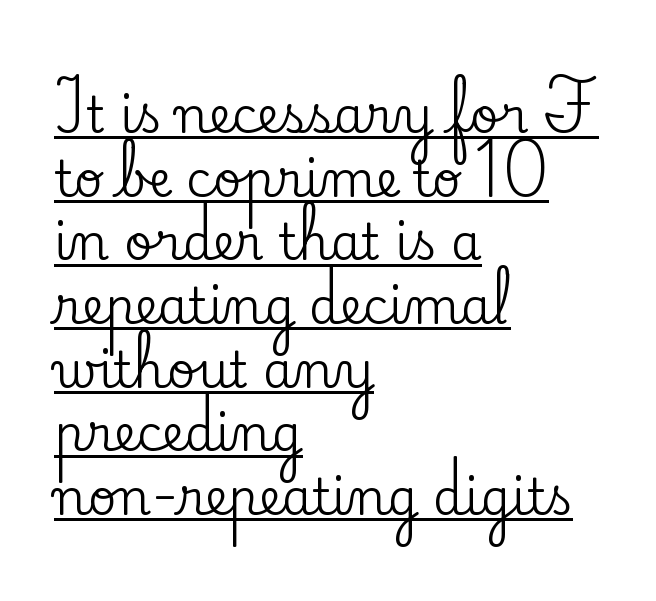
{"serif": "yes", "italic": "no", "width": "normal", "stroke_contrast": "low", "x_height": "small", "monospaced": "no", "underline": "yes", "align": "left", "line_spacing": "normal", "line_spacing_ratio": 1.3, "letter_spacing": "normal", "letter_spacing_em": 0.0, "glyph_px": 49}
